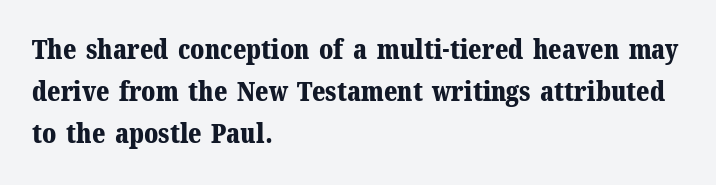
{"italic": "no", "bold": "yes", "underline": "no", "align": "left", "line_spacing": "normal", "line_spacing_ratio": 1.56, "letter_spacing": "normal", "letter_spacing_em": 0.0, "glyph_px": 27}
